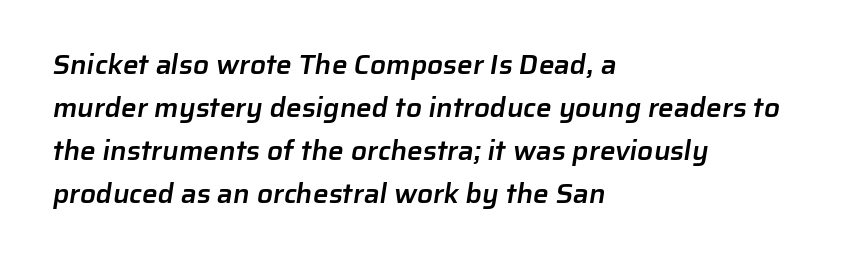
{"serif": "no", "bold": "semi", "weight": "semibold", "width": "normal", "stroke_contrast": "low", "x_height": "medium", "monospaced": "no", "underline": "no", "align": "left", "line_spacing": "normal", "line_spacing_ratio": 1.53, "letter_spacing": "normal", "letter_spacing_em": 0.0, "glyph_px": 28}
